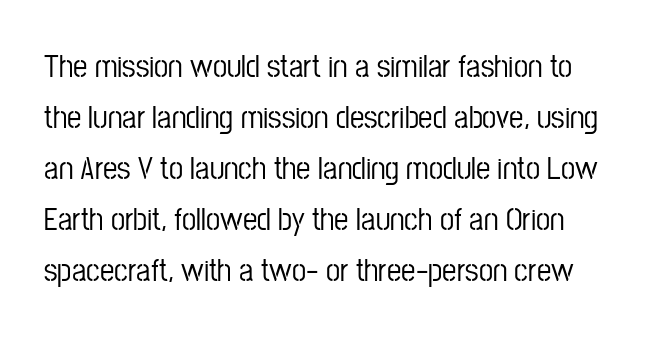
{"serif": "no", "italic": "no", "width": "condensed", "stroke_contrast": "low", "x_height": "medium", "monospaced": "no", "underline": "no", "line_spacing": "normal", "line_spacing_ratio": 1.59, "letter_spacing": "normal", "letter_spacing_em": 0.0, "glyph_px": 32}
